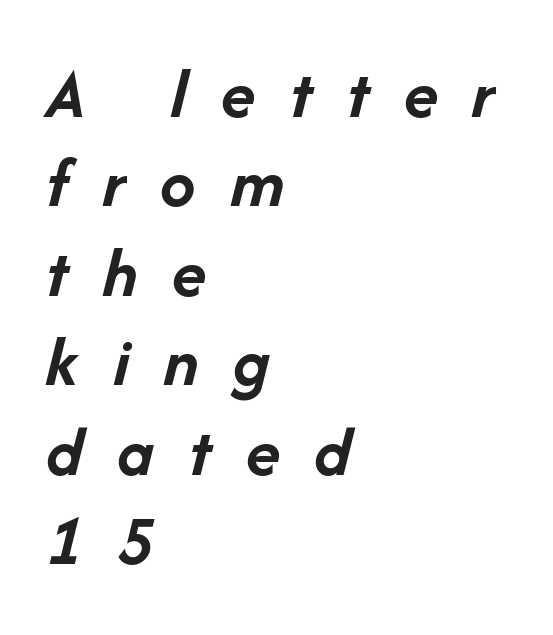
The image shows 71 px semibold type, italic (leaning right); set left-aligned, normal line spacing (1.26x), unusually wide letter spacing (+0.49 em), not underlined; low stroke contrast and a medium x-height.
